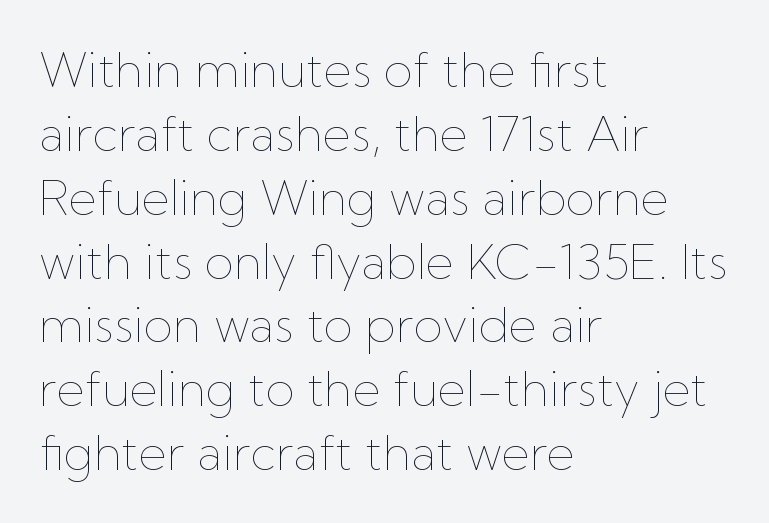
The image shows 48 px thin type, upright; set left-aligned, normal line spacing (1.33x), normal letter spacing, not underlined; low stroke contrast and a medium x-height.
